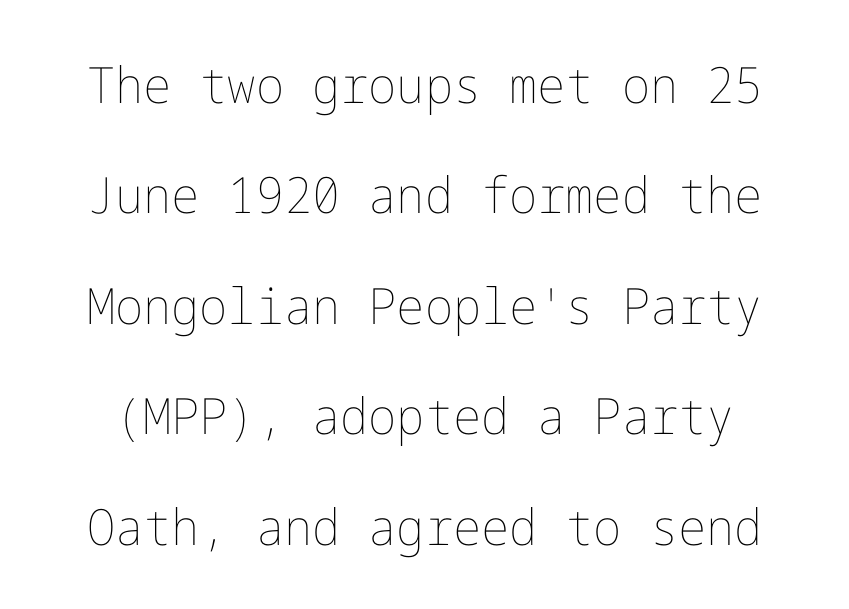
The image shows 50 px thin type, upright; set loose line spacing (2.21x), normal letter spacing, not underlined; low stroke contrast and a medium x-height.
